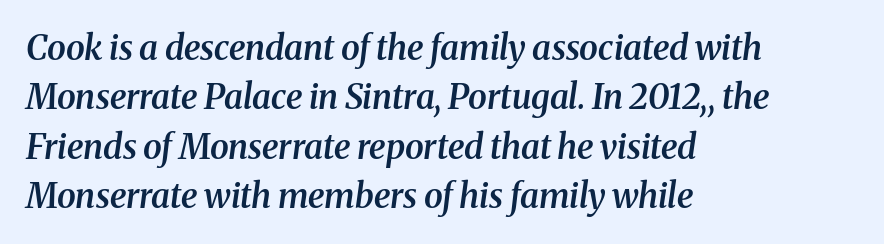
Words float on clear page, feet unadorned. Between one letter and the next there's only the usual sliver of space. The glyphs look as if they've been sheared to an angle. The lines are quadded left. These lines are composed in type with serifs.
